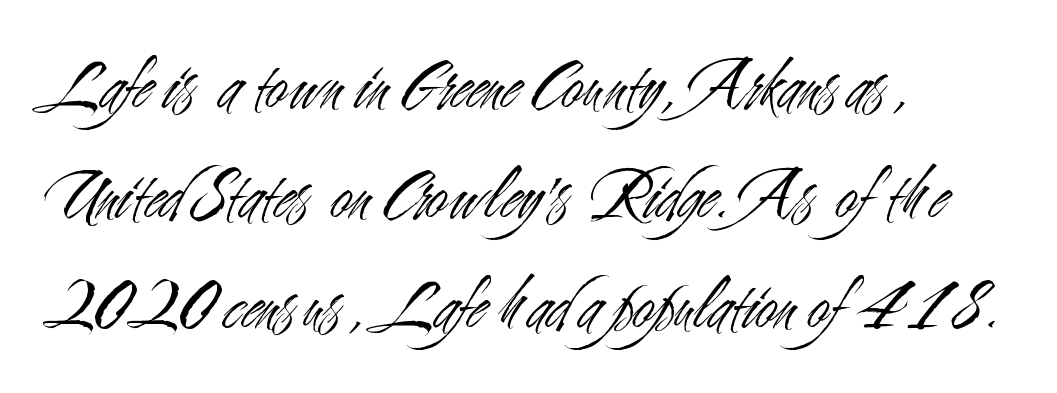
{"serif": "no", "bold": "no", "weight": "light", "width": "condensed", "stroke_contrast": "medium", "x_height": "small", "monospaced": "no", "underline": "no", "align": "left", "line_spacing": "normal", "line_spacing_ratio": 1.47, "letter_spacing": "normal", "letter_spacing_em": 0.0, "glyph_px": 75}
